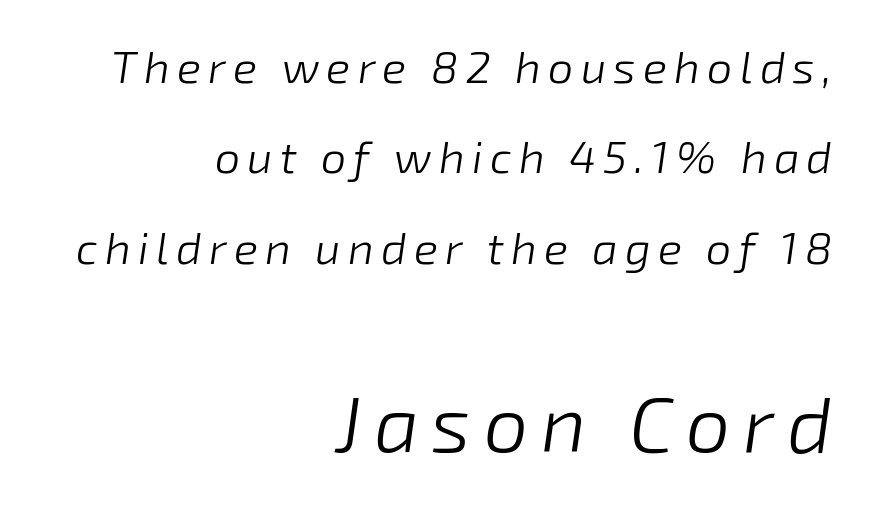
{"italic": "yes", "lean": "right", "slant_degrees": 8, "bold": "no", "weight": "light", "width": "normal", "stroke_contrast": "low", "x_height": "medium", "monospaced": "no", "underline": "no", "align": "right", "line_spacing": "loose", "line_spacing_ratio": 2.01, "larger_block": "second", "size_ratio": 1.76, "glyph_px": 79}
